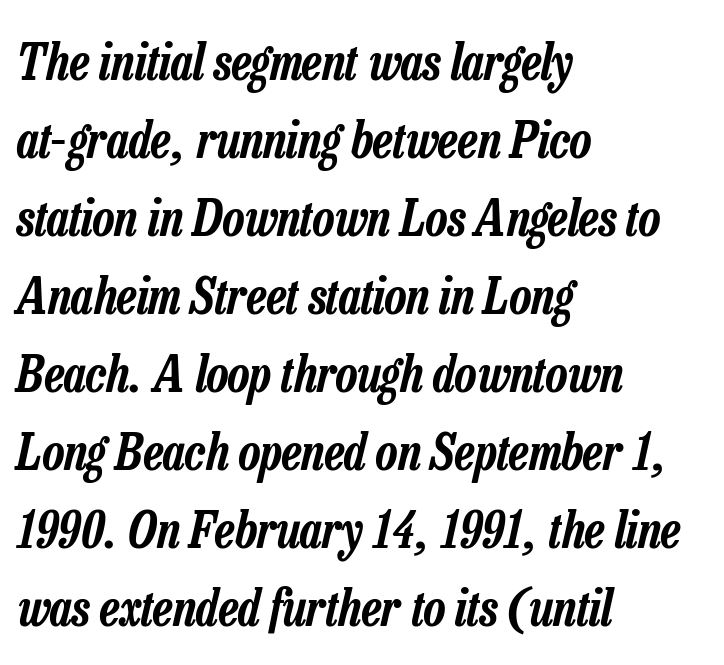
{"italic": "yes", "lean": "right", "slant_degrees": 13, "width": "condensed", "stroke_contrast": "low", "x_height": "medium", "monospaced": "no", "underline": "no", "align": "left", "line_spacing": "normal", "line_spacing_ratio": 1.56, "letter_spacing": "normal", "letter_spacing_em": 0.0, "glyph_px": 50}
